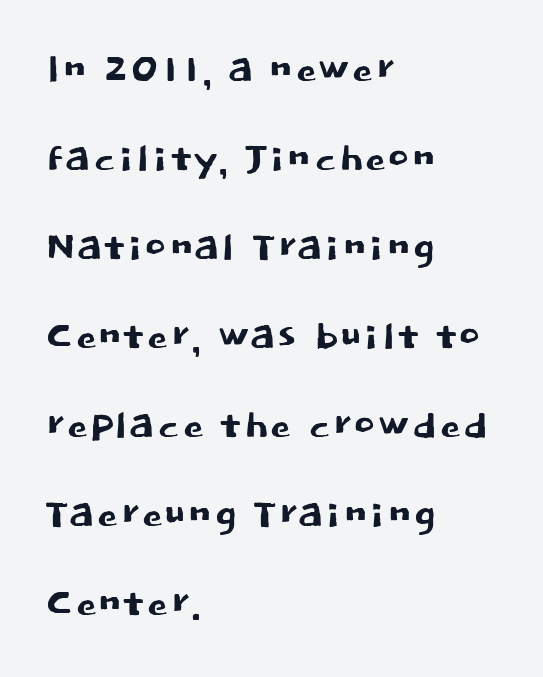
The image shows 53 px sans-serif type, upright; set left-aligned, normal line spacing (1.68x), normal letter spacing, not underlined; low stroke contrast and a large x-height.
